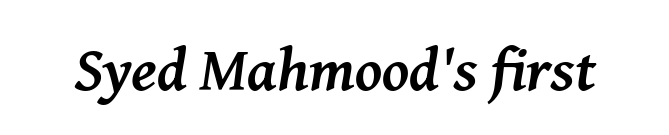
Q: Is the text bold? A: Yes.
Q: Is the text italic (slanted)? A: Yes, it leans right by about 8 degrees.
Q: Is the typeface a serif or a sans-serif typeface? A: Serif.
Q: Is the text underlined? A: No.
Q: Is the spacing between letters normal or unusually wide? A: Normal.
Q: Width (condensed, normal, or wide)? A: Normal.
Q: Stroke contrast? A: Medium.
Q: x-height? A: Medium.
Q: Monospaced? A: No.
